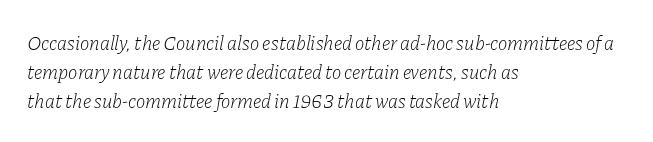
Q: Is the text bold? A: No.
Q: Is the text italic (slanted)? A: Yes, it leans right by about 11 degrees.
Q: Is the text underlined? A: No.
Q: How is the paragraph aligned? A: Left-aligned.
Q: Is the spacing between letters normal or unusually wide? A: Normal.
Q: Is the spacing between lines tight, normal or loose? A: Normal.
